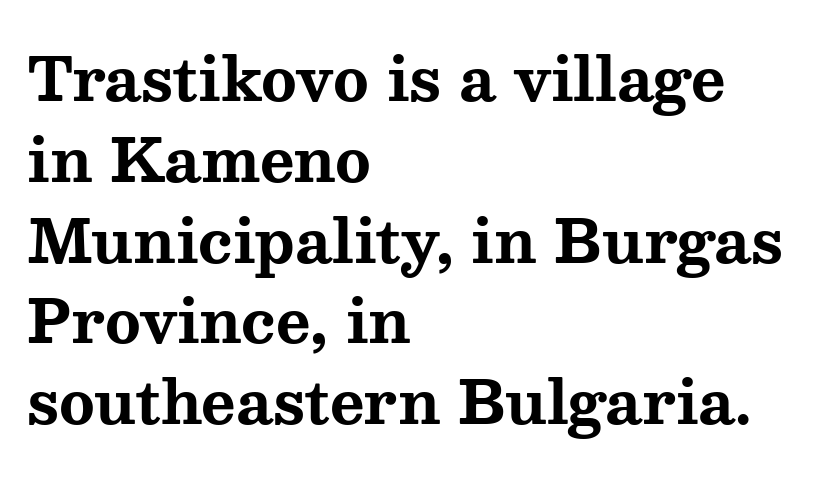
The passage is arranged the way most books set body copy — flush left. Honestly, the letter spacing is just normal — you wouldn't notice it. Serifs: yes, visible at the terminals of the letterforms. The lettering holds an erect, upright posture throughout.
